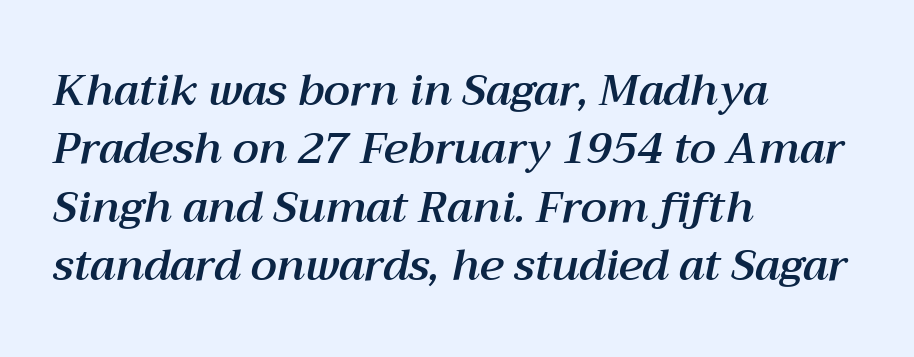
Observe the lean: these are italic letterforms. Each letter keeps its own natural width here, so spacing adapts to shape. Students, note that the glyphs here touch the page at normal intervals. This rendering features lettering with no underline. Left-aligned paragraph, ragged on the right. Interline gaps are of average width in this sample.
